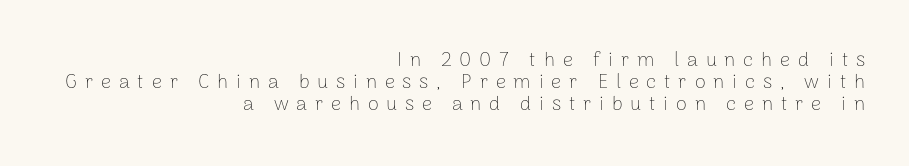
{"italic": "no", "bold": "no", "underline": "no", "align": "right", "line_spacing": "tight", "line_spacing_ratio": 1.09, "letter_spacing": "wide", "letter_spacing_em": 0.39, "glyph_px": 20}
